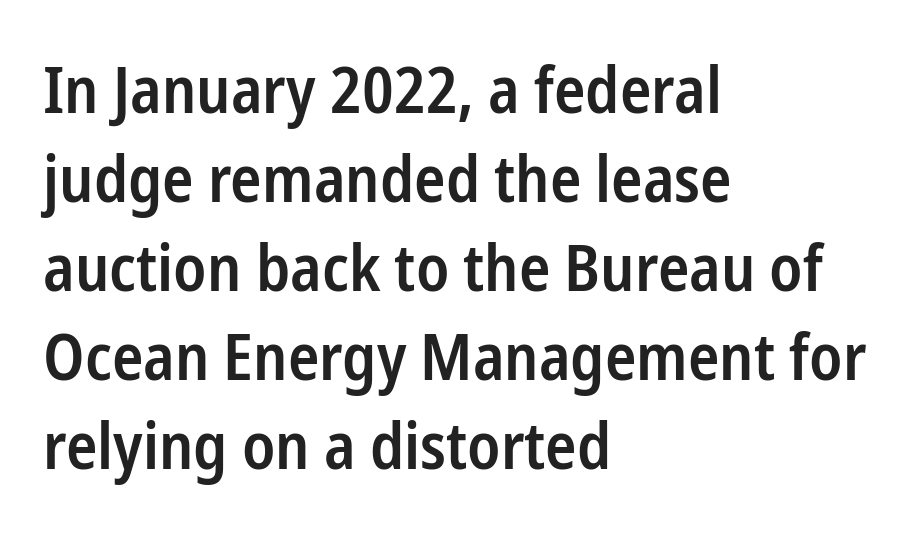
{"serif": "no", "italic": "no", "bold": "semi", "weight": "semibold", "width": "condensed", "stroke_contrast": "low", "x_height": "medium", "monospaced": "no", "underline": "no", "align": "left", "line_spacing": "normal", "line_spacing_ratio": 1.37, "letter_spacing": "normal", "letter_spacing_em": 0.0, "glyph_px": 65}
